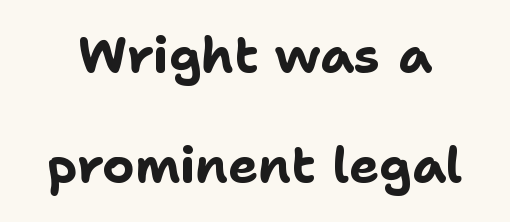
Q: Is the text bold? A: Yes.
Q: Is the text italic (slanted)? A: No, it is upright.
Q: Is the typeface a serif or a sans-serif typeface? A: Sans-serif.
Q: Is the text underlined? A: No.
Q: Is the spacing between letters normal or unusually wide? A: Normal.
Q: Is the spacing between lines tight, normal or loose? A: Loose.
Q: Width (condensed, normal, or wide)? A: Normal.
Q: Stroke contrast? A: Low.
Q: x-height? A: Medium.
Q: Monospaced? A: No.
